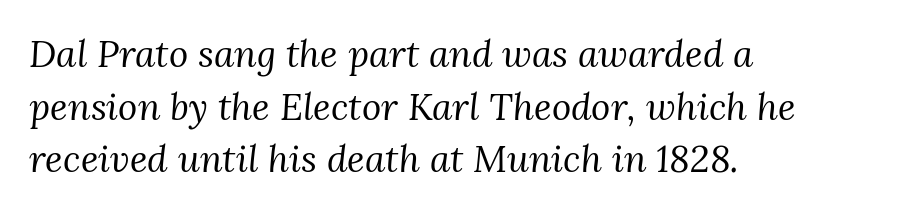
The typography opts for an oblique posture over an upright one. The rag falls on the right side of this text block. Is the type heavy? It reads as light-to-regular instead. In terms of leading, this rendering sits right in the middle. A typesetter would call this proportional, since set widths differ per character.
